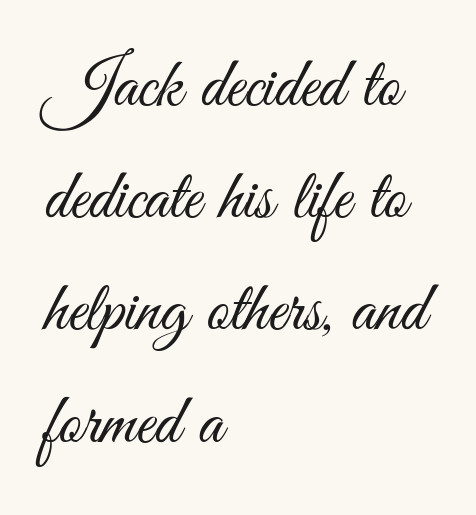
The image shows 71 px light, condensed sans-serif type; set left-aligned, normal line spacing (1.58x), normal letter spacing, not underlined; medium stroke contrast and a small x-height.
